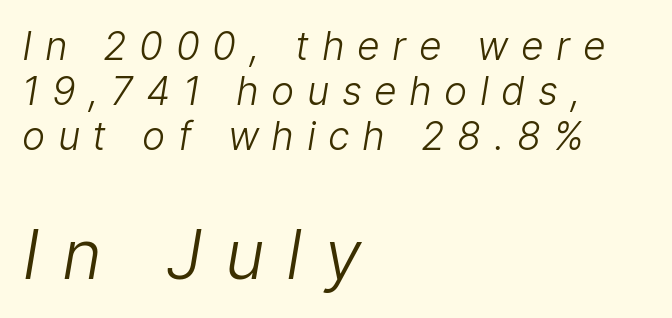
{"serif": "no", "bold": "no", "weight": "light", "width": "normal", "stroke_contrast": "low", "x_height": "medium", "monospaced": "no", "underline": "no", "align": "left", "line_spacing": "tight", "line_spacing_ratio": 1.15, "letter_spacing": "wide", "letter_spacing_em": 0.32, "larger_block": "second", "size_ratio": 1.77, "glyph_px": 69}
